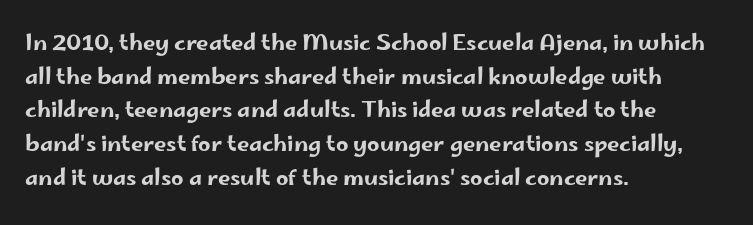
Q: Is the text italic (slanted)? A: No, it is upright.
Q: Is the text underlined? A: No.
Q: How is the paragraph aligned? A: Left-aligned.
Q: Is the spacing between letters normal or unusually wide? A: Normal.
Q: Is the spacing between lines tight, normal or loose? A: Normal.
